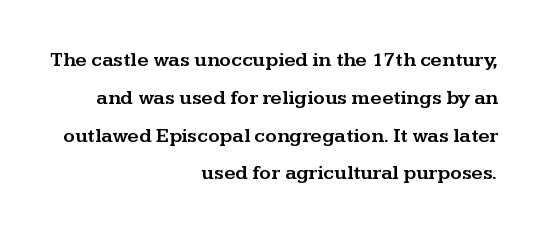
The image shows 20 px text type, upright; set right-aligned, line spacing 1.89x, normal letter spacing, not underlined.
